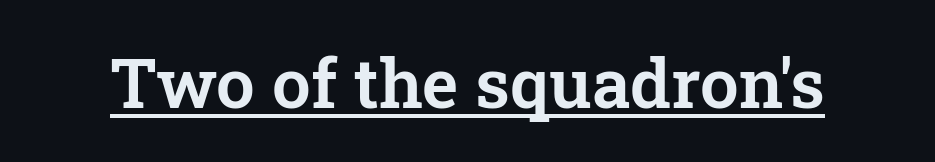
Q: Is the text italic (slanted)? A: No, it is upright.
Q: Is the typeface a serif or a sans-serif typeface? A: Serif.
Q: Is the text underlined? A: Yes.
Q: Is the spacing between letters normal or unusually wide? A: Normal.
Q: Width (condensed, normal, or wide)? A: Normal.
Q: Stroke contrast? A: Low.
Q: x-height? A: Medium.
Q: Monospaced? A: No.
